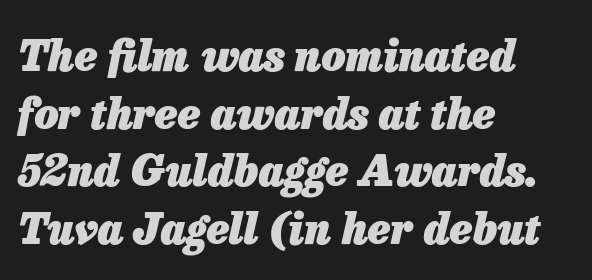
{"italic": "yes", "lean": "right", "slant_degrees": 13, "bold": "yes", "weight": "heavy", "width": "normal", "stroke_contrast": "low", "x_height": "medium", "monospaced": "no", "underline": "no", "align": "left", "line_spacing": "normal", "line_spacing_ratio": 1.37, "letter_spacing": "normal", "letter_spacing_em": 0.0, "glyph_px": 42}
